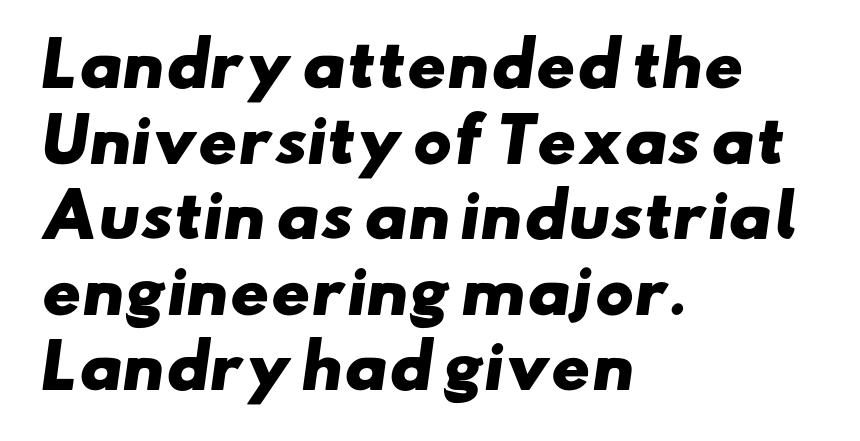
{"serif": "no", "bold": "yes", "weight": "heavy", "width": "wide", "stroke_contrast": "low", "x_height": "small", "monospaced": "no", "underline": "no", "align": "left", "line_spacing": "normal", "line_spacing_ratio": 1.28, "letter_spacing": "normal", "letter_spacing_em": 0.0, "glyph_px": 59}
